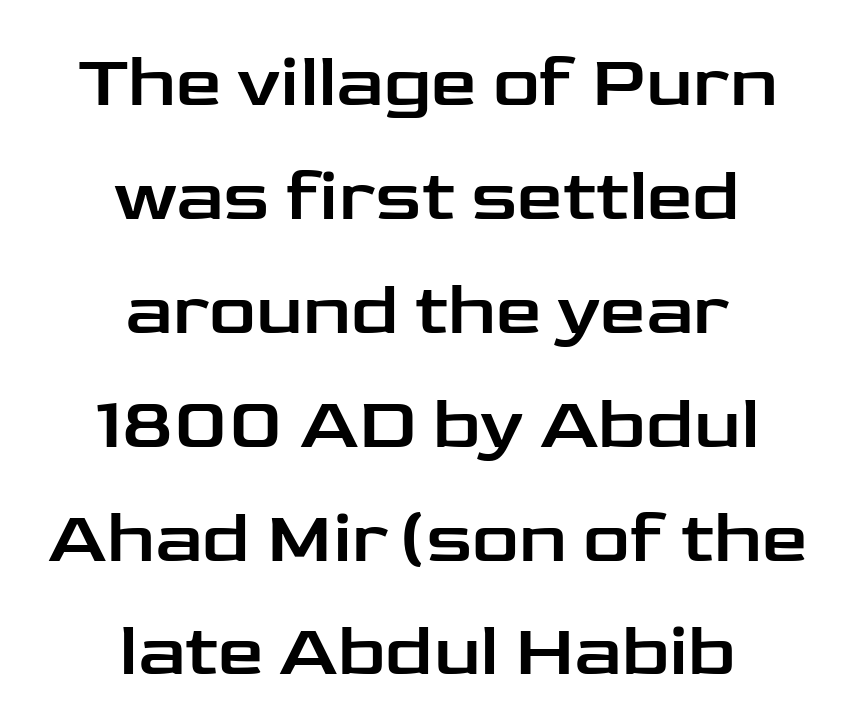
The image shows 73 px wide sans-serif type, upright; set centered, normal line spacing (1.56x), normal letter spacing, not underlined; low stroke contrast and a medium x-height.
